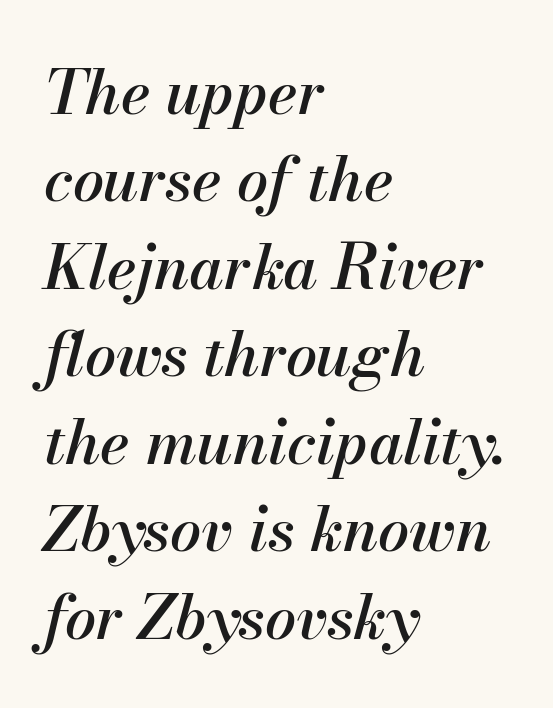
A typesetter would call this zero additional tracking. A typesetter would call this proportional, since set widths differ per character. This rendering uses left alignment, leaving the right contour irregular. These lines were composed using italics.
